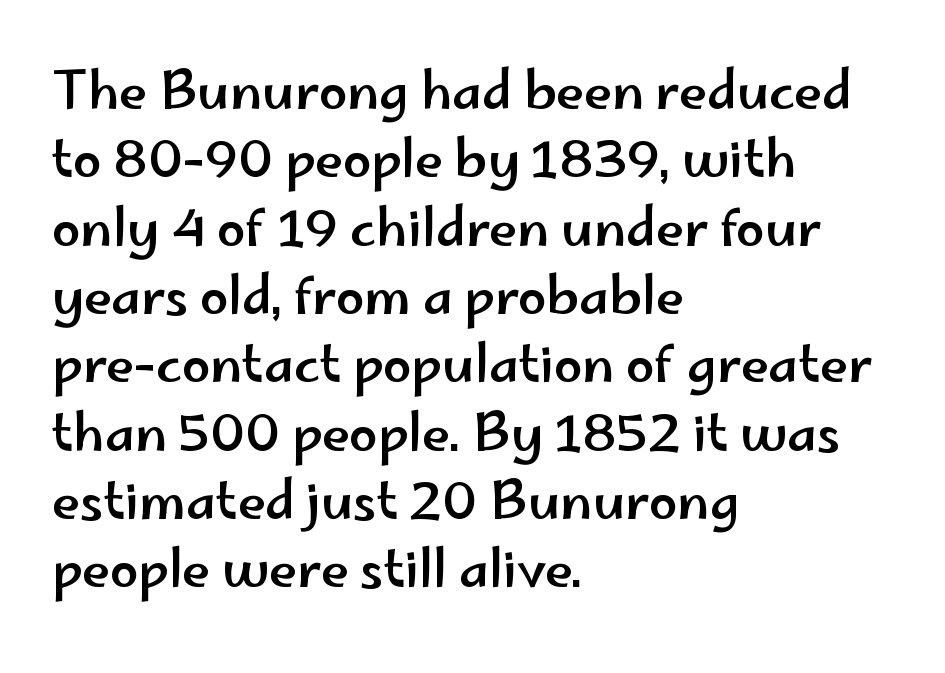
{"serif": "no", "italic": "no", "width": "wide", "stroke_contrast": "low", "x_height": "small", "monospaced": "no", "underline": "no", "align": "left", "line_spacing": "normal", "line_spacing_ratio": 1.34, "letter_spacing": "normal", "letter_spacing_em": 0.0, "glyph_px": 51}
